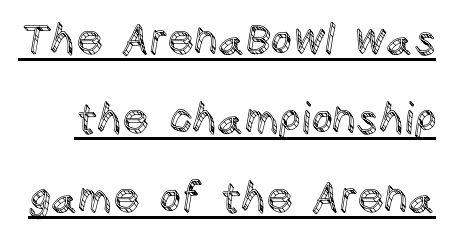
Q: Is the text italic (slanted)? A: Yes.
Q: Is the text underlined? A: Yes.
Q: Is the spacing between letters normal or unusually wide? A: Normal.
Q: Width (condensed, normal, or wide)? A: Normal.
Q: x-height? A: Large.
Q: Monospaced? A: No.
